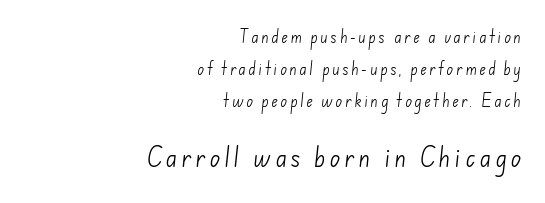
The image shows 22 px text type; set right-aligned, loose line spacing (2.28x), not underlined; the second (bottom) block is 1.57x larger.
